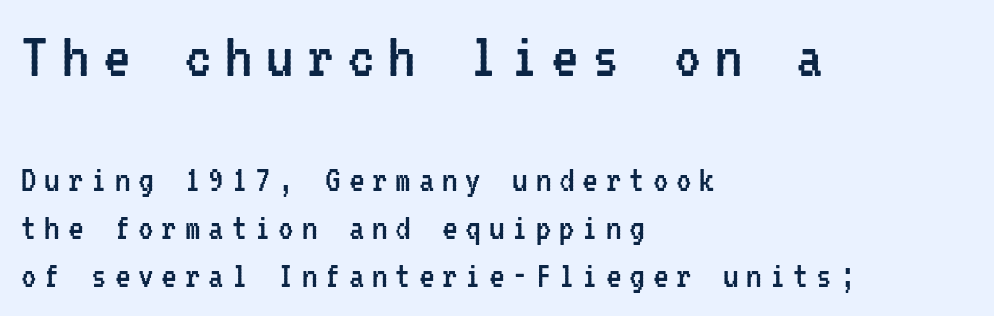
The image shows 68 px regular-weight, condensed sans-serif type, upright, monospaced; set left-aligned, line spacing 1.23x, unusually wide letter spacing (+0.2 em), not underlined; the first (top) block is 1.74x larger; low stroke contrast and a medium x-height.
